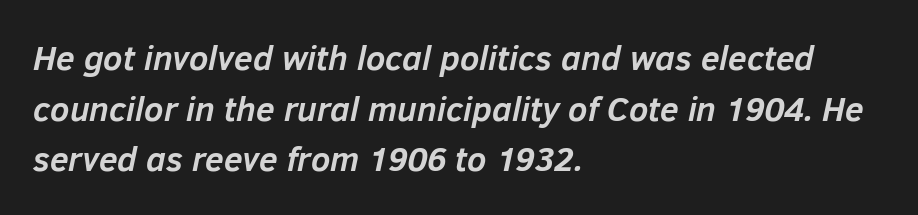
The rendering uses a bold face; every stroke is thick and dark. The lines in this sample share a left origin and differ only in where they stop. Glance below the letters and you will spot only blank space. You can tell it's italic because the verticals aren't actually vertical.
